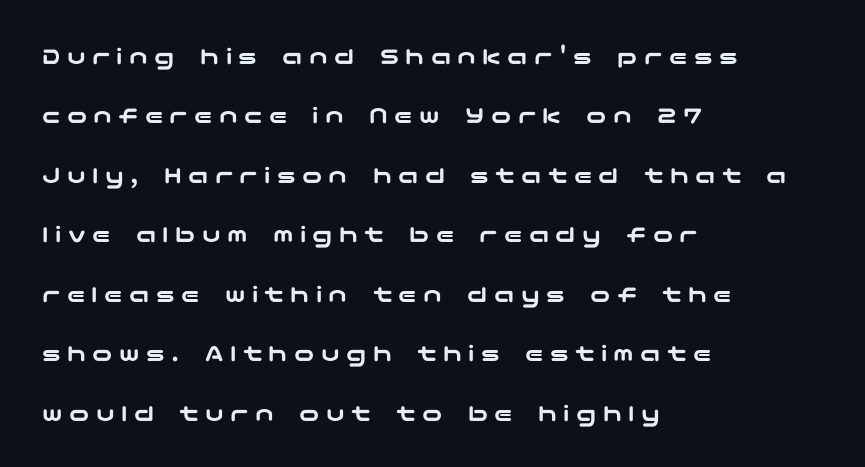
{"italic": "no", "underline": "no", "align": "left", "line_spacing": "loose", "line_spacing_ratio": 2.38, "letter_spacing": "wide", "letter_spacing_em": 0.26, "glyph_px": 25}
